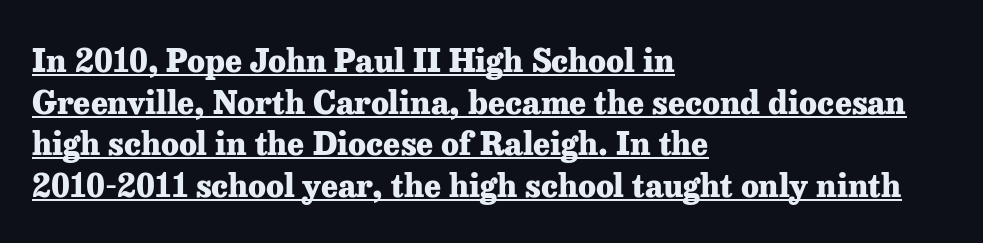
{"serif": "yes", "italic": "no", "bold": "yes", "weight": "heavy", "width": "normal", "stroke_contrast": "low", "x_height": "medium", "monospaced": "no", "underline": "yes", "align": "left", "line_spacing": "normal", "line_spacing_ratio": 1.3, "letter_spacing": "normal", "letter_spacing_em": 0.0, "glyph_px": 32}
